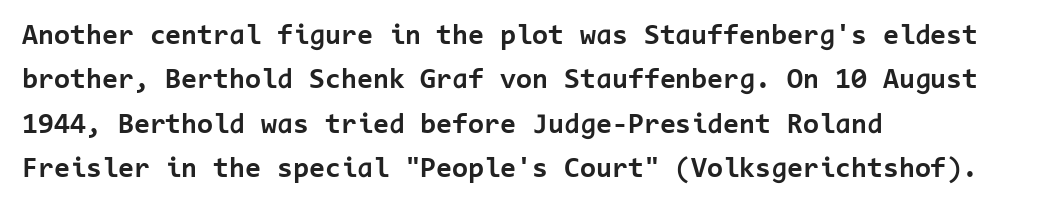
The image shows 29 px bold sans-serif type, upright, monospaced; set left-aligned, normal line spacing (1.53x), normal letter spacing, not underlined; low stroke contrast and a medium x-height.
